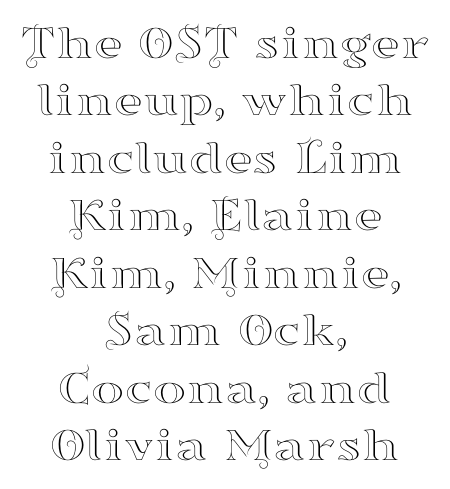
The image shows 50 px wide serif type, upright; set centered, tight line spacing (1.15x), normal letter spacing, not underlined; high stroke contrast and a small x-height.
